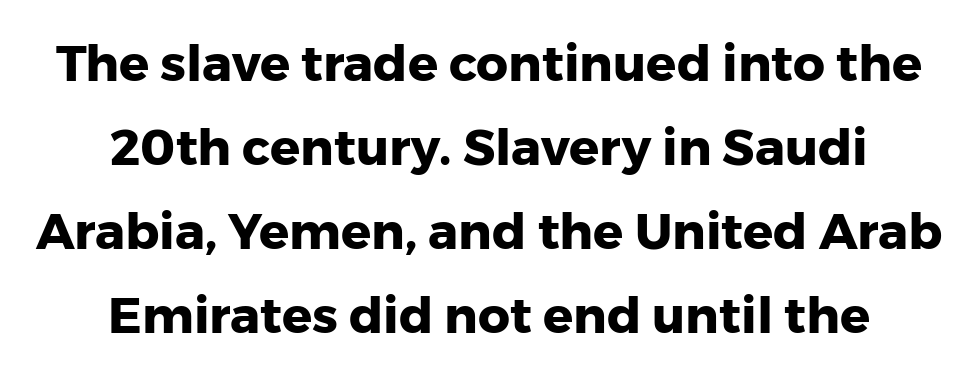
Q: Is the text bold? A: Yes.
Q: Is the text italic (slanted)? A: No, it is upright.
Q: Is the typeface a serif or a sans-serif typeface? A: Sans-serif.
Q: Is the text underlined? A: No.
Q: How is the paragraph aligned? A: Centered.
Q: Is the spacing between letters normal or unusually wide? A: Normal.
Q: Is the spacing between lines tight, normal or loose? A: Normal.
Q: Width (condensed, normal, or wide)? A: Normal.
Q: Stroke contrast? A: Low.
Q: x-height? A: Medium.
Q: Monospaced? A: No.
